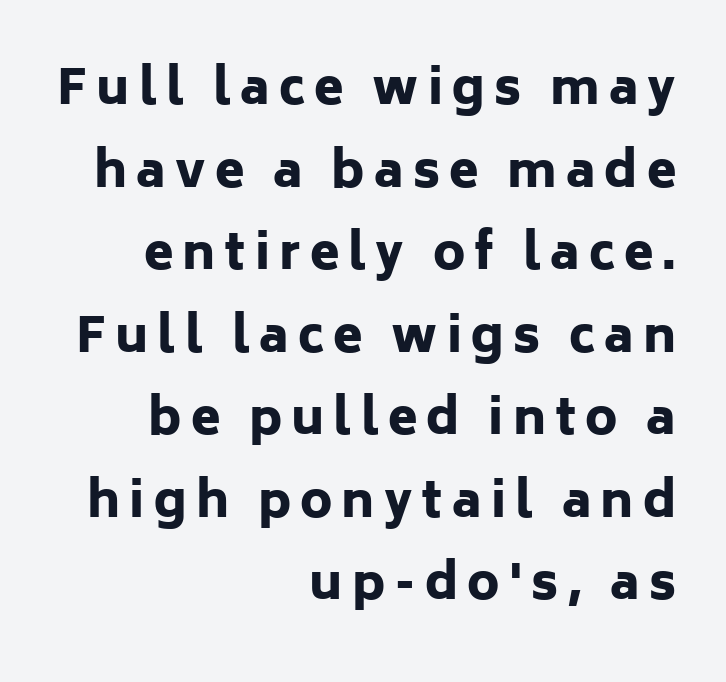
The image shows 48 px heavy sans-serif type, upright; set right-aligned, line spacing 1.72x, not underlined; low stroke contrast and a medium x-height.
